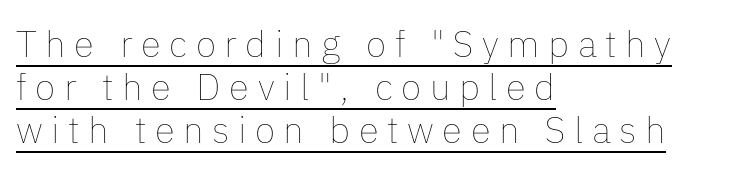
Q: Is the text bold? A: No.
Q: Is the text italic (slanted)? A: No, it is upright.
Q: Is the text underlined? A: Yes.
Q: How is the paragraph aligned? A: Left-aligned.
Q: Is the spacing between letters normal or unusually wide? A: Unusually wide.
Q: Width (condensed, normal, or wide)? A: Normal.
Q: Stroke contrast? A: Low.
Q: x-height? A: Medium.
Q: Monospaced? A: No.
